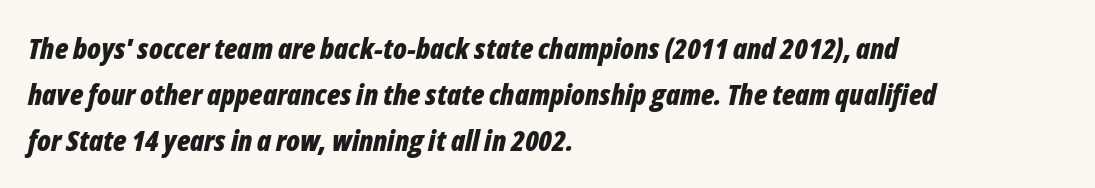
The image shows 29 px bold, condensed type, italic (leaning right); set left-aligned, normal line spacing (1.58x), normal letter spacing, not underlined; low stroke contrast and a medium x-height.
